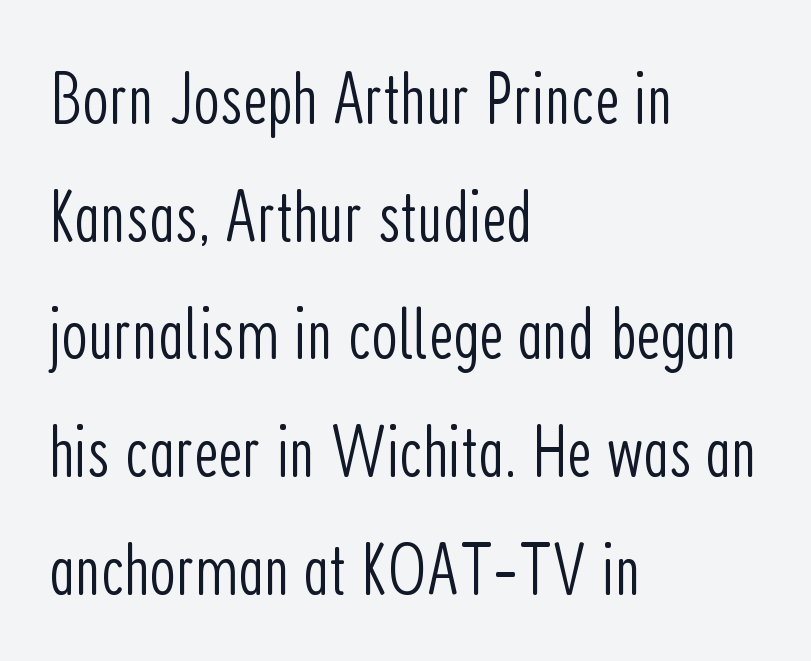
The image shows 75 px light, condensed sans-serif type, upright; set left-aligned, normal line spacing (1.57x), normal letter spacing, not underlined; low stroke contrast and a medium x-height.
